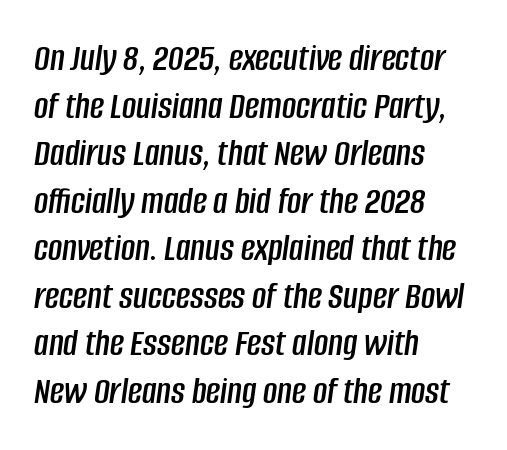
Q: Is the text italic (slanted)? A: Yes, it leans right by about 8 degrees.
Q: Is the text underlined? A: No.
Q: How is the paragraph aligned? A: Left-aligned.
Q: Is the spacing between letters normal or unusually wide? A: Normal.
Q: Width (condensed, normal, or wide)? A: Condensed.
Q: Stroke contrast? A: Low.
Q: x-height? A: Large.
Q: Monospaced? A: No.
